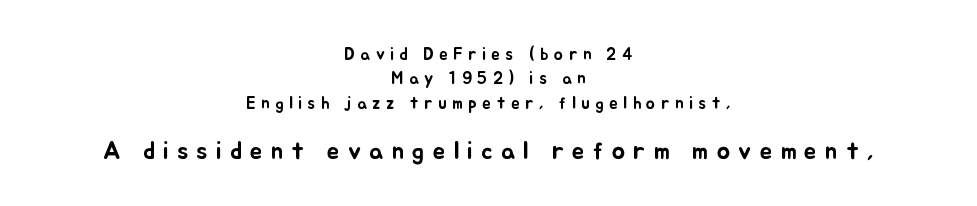
The image shows 25 px text type, upright; set centered, normal line spacing (1.43x), unusually wide letter spacing (+0.33 em), not underlined; the second (bottom) block is 1.47x larger.
